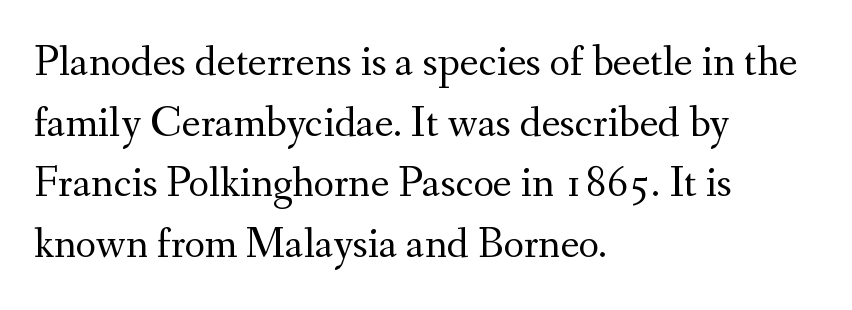
Q: Is the text bold? A: No.
Q: Is the text italic (slanted)? A: No, it is upright.
Q: Is the typeface a serif or a sans-serif typeface? A: Serif.
Q: Is the text underlined? A: No.
Q: How is the paragraph aligned? A: Left-aligned.
Q: Is the spacing between letters normal or unusually wide? A: Normal.
Q: Is the spacing between lines tight, normal or loose? A: Normal.
Q: Width (condensed, normal, or wide)? A: Normal.
Q: Stroke contrast? A: Medium.
Q: x-height? A: Small.
Q: Monospaced? A: No.
